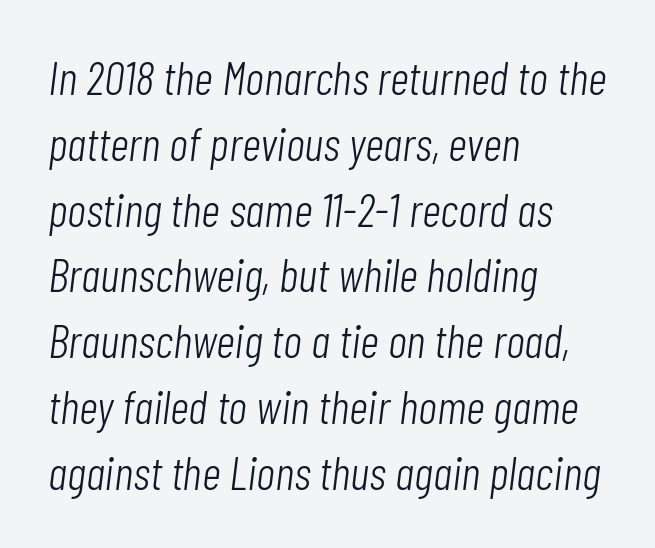
The image shows 47 px light, condensed type, italic (leaning right); set left-aligned, normal line spacing (1.4x), normal letter spacing, not underlined; low stroke contrast and a medium x-height.
